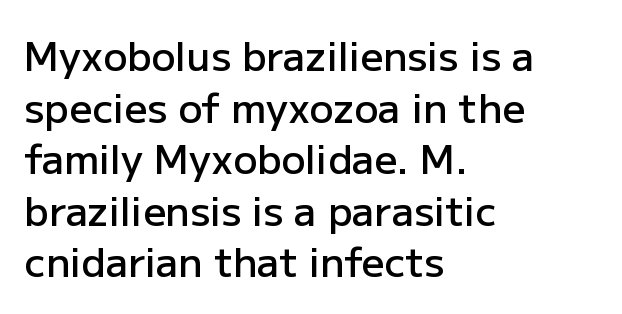
Q: Is the text bold? A: Semi-bold.
Q: Is the text italic (slanted)? A: No, it is upright.
Q: Is the typeface a serif or a sans-serif typeface? A: Sans-serif.
Q: Is the text underlined? A: No.
Q: How is the paragraph aligned? A: Left-aligned.
Q: Is the spacing between letters normal or unusually wide? A: Normal.
Q: Is the spacing between lines tight, normal or loose? A: Normal.
Q: Width (condensed, normal, or wide)? A: Normal.
Q: Stroke contrast? A: Low.
Q: x-height? A: Medium.
Q: Monospaced? A: No.
